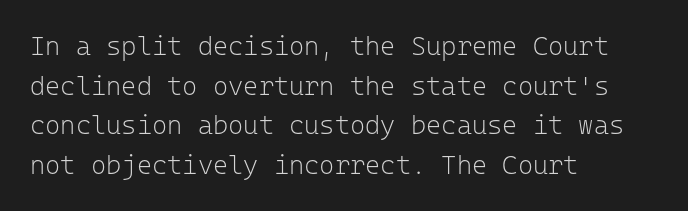
The image shows 26 px text type, upright; set left-aligned, normal line spacing (1.52x), normal letter spacing, not underlined.
